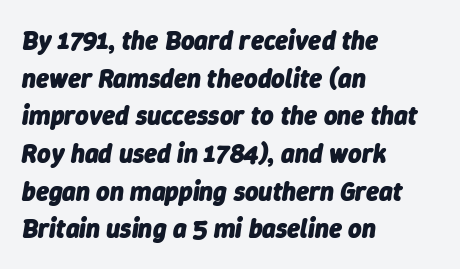
Tall strokes in this sample are angled rather than plumb. Glance below the letters and you will spot only blank space. Reading down the block, your eye returns to a fixed left position each line. A typesetter would call this leading conventional body-copy spacing.
